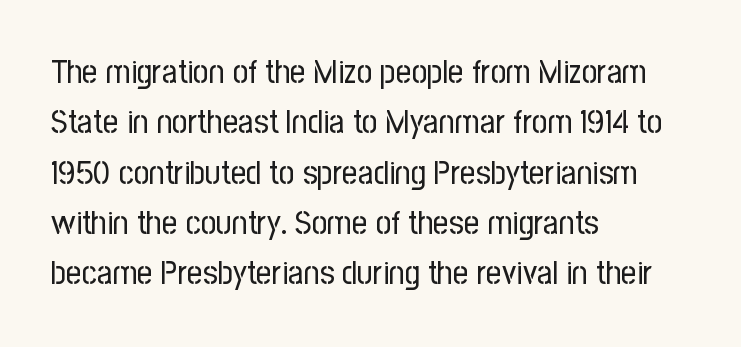
{"serif": "no", "italic": "no", "bold": "no", "weight": "regular", "width": "condensed", "stroke_contrast": "low", "x_height": "medium", "monospaced": "no", "underline": "no", "align": "left", "line_spacing": "normal", "line_spacing_ratio": 1.48, "letter_spacing": "normal", "letter_spacing_em": 0.0, "glyph_px": 34}
